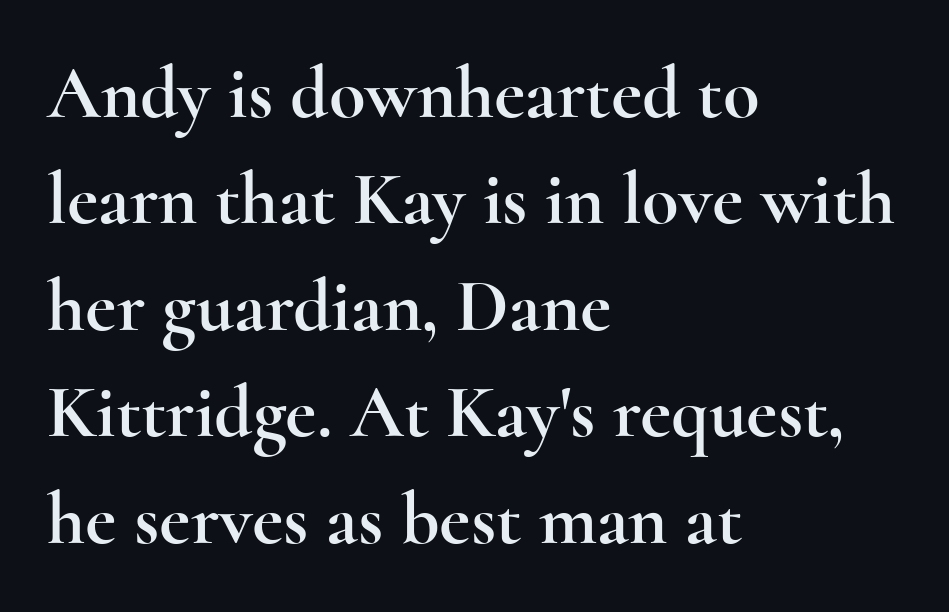
Q: Is the text italic (slanted)? A: No, it is upright.
Q: Is the typeface a serif or a sans-serif typeface? A: Serif.
Q: Is the text underlined? A: No.
Q: How is the paragraph aligned? A: Left-aligned.
Q: Is the spacing between letters normal or unusually wide? A: Normal.
Q: Is the spacing between lines tight, normal or loose? A: Normal.
Q: Width (condensed, normal, or wide)? A: Wide.
Q: x-height? A: Small.
Q: Monospaced? A: No.
